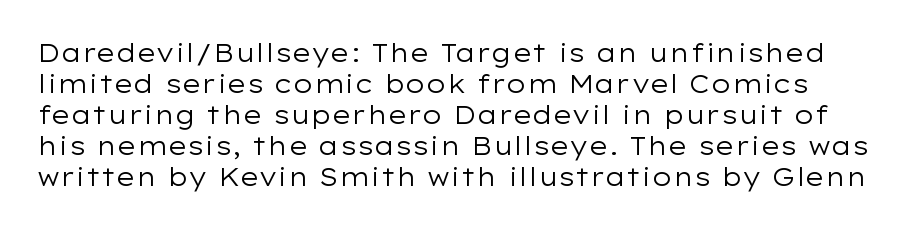
Anything drawn beneath the words? Only blank space. Letter spacing: default. A light-to-regular cut is what we see here. Posture: upright roman.
